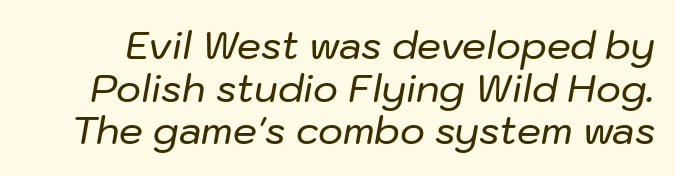
The image shows 38 px text type, italic (leaning right); set tight line spacing (1.12x), normal letter spacing, not underlined; low stroke contrast and a medium x-height.
